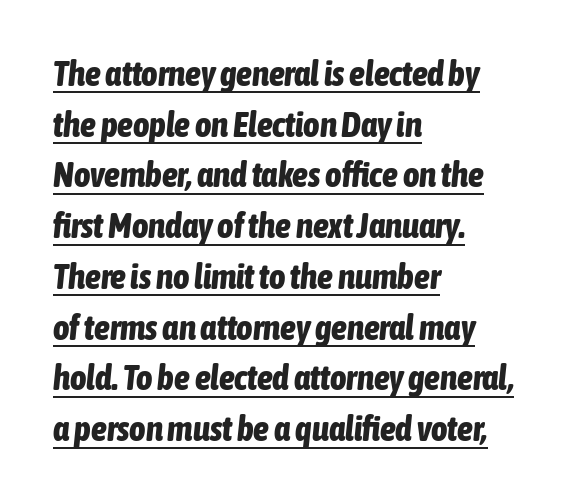
Q: Is the text bold? A: Yes.
Q: Is the text italic (slanted)? A: Yes, it leans right by about 6 degrees.
Q: Is the text underlined? A: Yes.
Q: How is the paragraph aligned? A: Left-aligned.
Q: Is the spacing between letters normal or unusually wide? A: Normal.
Q: Is the spacing between lines tight, normal or loose? A: Normal.
Q: Width (condensed, normal, or wide)? A: Condensed.
Q: Stroke contrast? A: Low.
Q: x-height? A: Medium.
Q: Monospaced? A: No.
